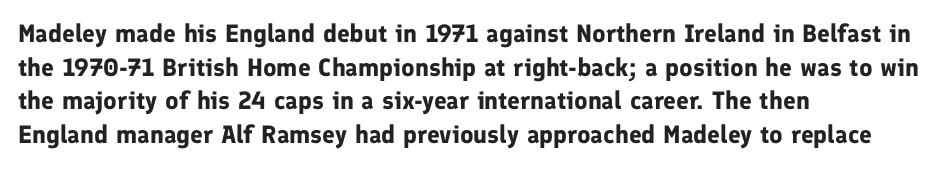
Students, note that the glyphs here touch the page at normal intervals. Chunky letters — that's bold for sure. Descenders are the only things crossing below the line. Notice how the passage keeps a crisp vertical edge on the left only.
